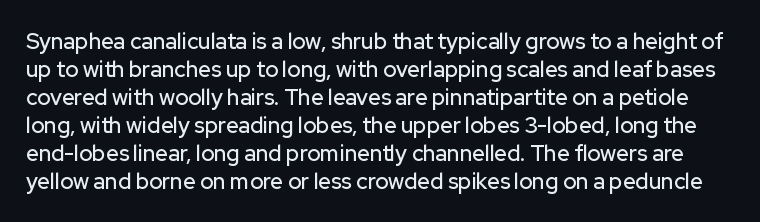
The lines sit at an ordinary, default distance from one another. Characters remain perfectly vertical along every line. This sample uses plain, unmodified letter spacing. The space beneath each line is pristine and unruled.
